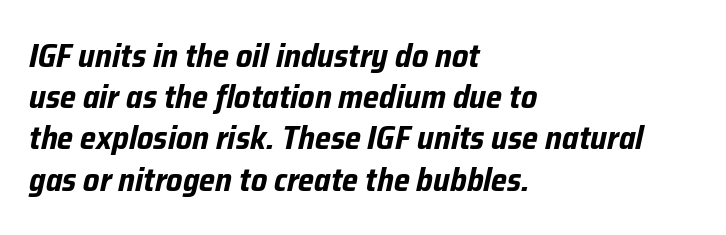
Q: Is the text bold? A: Yes.
Q: Is the text italic (slanted)? A: Yes, it leans right by about 12 degrees.
Q: Is the text underlined? A: No.
Q: How is the paragraph aligned? A: Left-aligned.
Q: Is the spacing between letters normal or unusually wide? A: Normal.
Q: Is the spacing between lines tight, normal or loose? A: Normal.
Q: Width (condensed, normal, or wide)? A: Condensed.
Q: Stroke contrast? A: Low.
Q: x-height? A: Medium.
Q: Monospaced? A: No.
